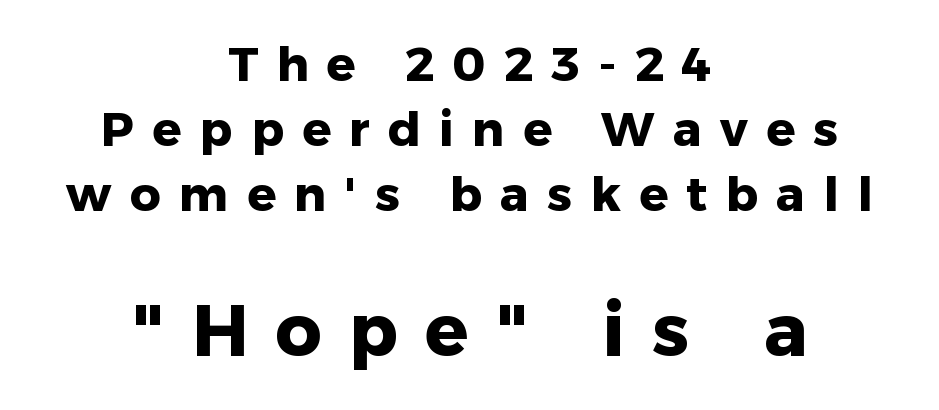
The image shows 72 px heavy sans-serif type, upright; set centered, normal line spacing (1.35x), unusually wide letter spacing (+0.38 em), not underlined; the second (bottom) block is 1.5x larger; low stroke contrast and a medium x-height.
